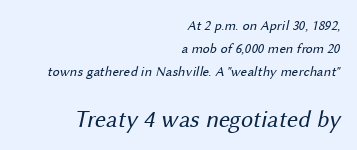
Weight: not bold — regular or lighter. Descender tails drop into unmarked territory. Look at the glyph heights: the lower group is clearly the bigger setting. Leading: standard. There is no visible air inserted between adjacent glyphs.
